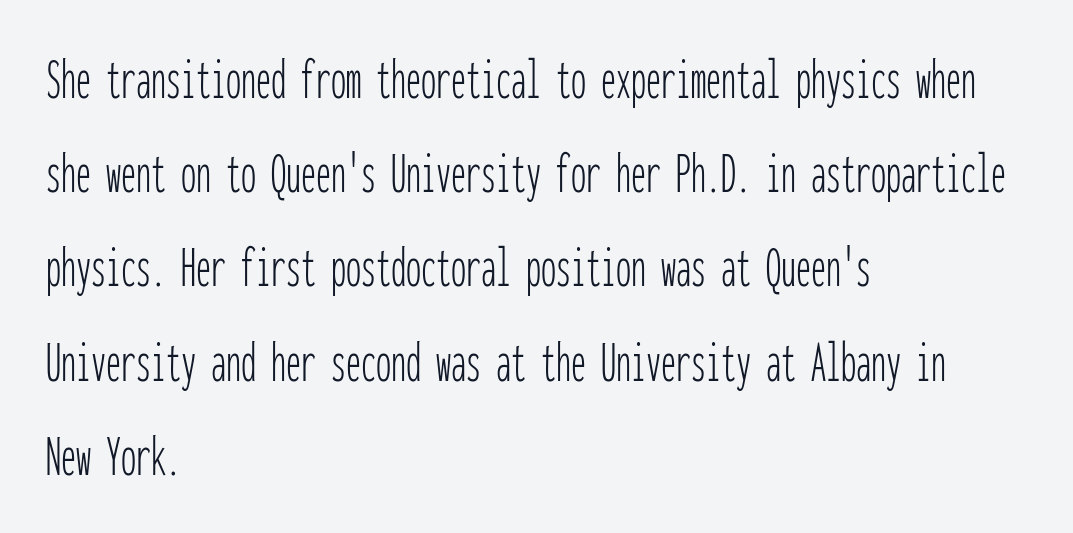
The image shows 60 px thin, condensed sans-serif type, upright, monospaced; set left-aligned, normal line spacing (1.57x), normal letter spacing, not underlined; low stroke contrast and a medium x-height.
